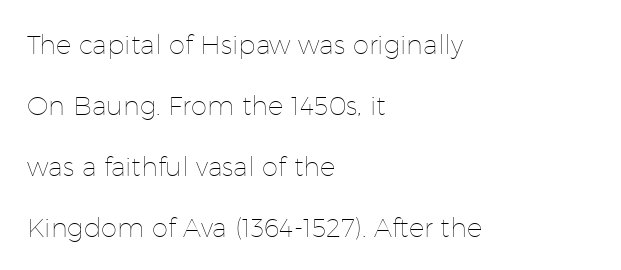
The image shows 26 px text type, upright; set left-aligned, loose line spacing (2.34x), normal letter spacing, not underlined.
